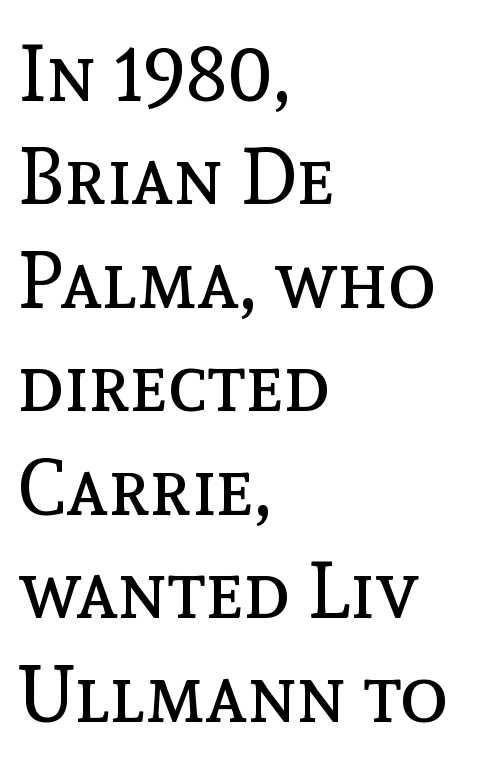
The image shows 79 px regular-weight type, upright; set left-aligned, normal line spacing (1.31x), normal letter spacing, not underlined; a medium x-height.
